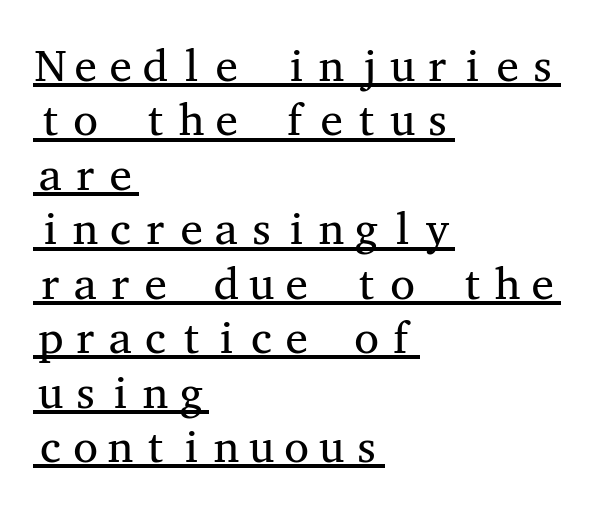
The image shows 45 px regular-weight, wide serif type, upright, monospaced; set left-aligned, line spacing 1.21x, normal letter spacing, underlined; medium stroke contrast and a medium x-height.
